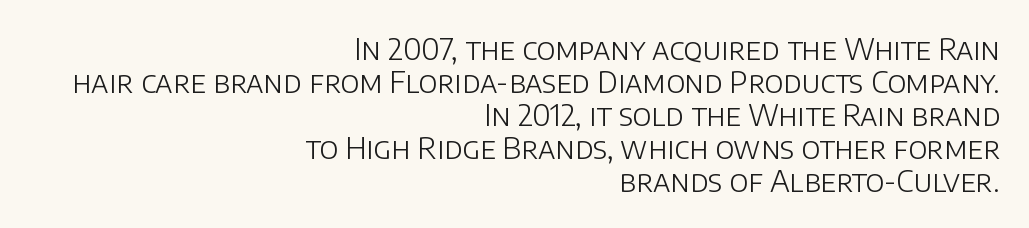
The image shows 30 px light sans-serif type, upright; set right-aligned, tight line spacing (1.1x), normal letter spacing, not underlined; low stroke contrast and a large x-height.
